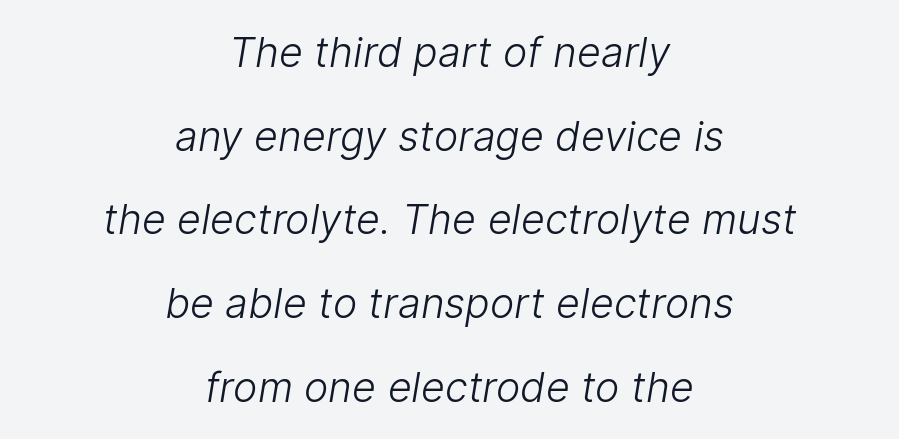
The image shows 41 px light sans-serif type; set centered, loose line spacing (2.04x), normal letter spacing, not underlined; low stroke contrast and a medium x-height.
